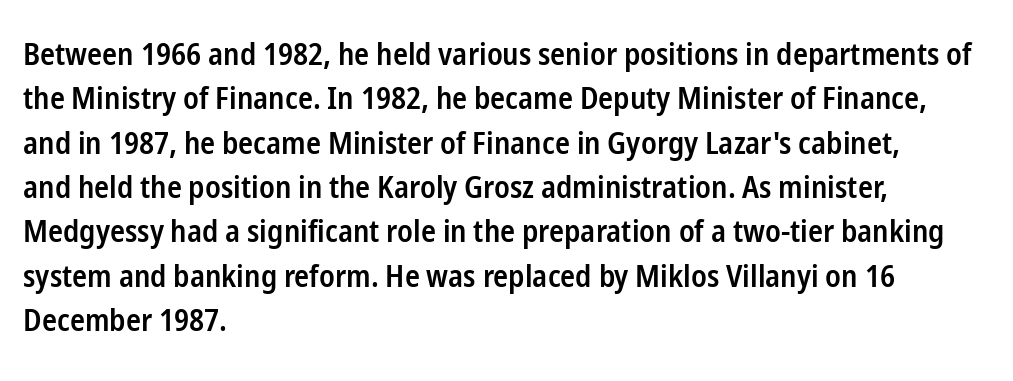
{"serif": "no", "italic": "no", "bold": "semi", "weight": "semibold", "width": "condensed", "stroke_contrast": "low", "x_height": "medium", "monospaced": "no", "underline": "no", "align": "left", "line_spacing": "normal", "line_spacing_ratio": 1.43, "letter_spacing": "normal", "letter_spacing_em": 0.0, "glyph_px": 31}
